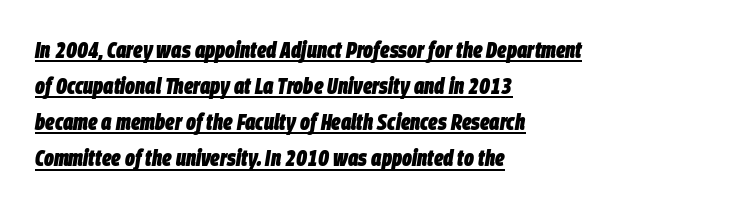
{"italic": "yes", "lean": "right", "slant_degrees": 9, "bold": "yes", "underline": "yes", "align": "left", "line_spacing": "normal", "line_spacing_ratio": 1.57, "letter_spacing": "normal", "letter_spacing_em": 0.0, "glyph_px": 23}
